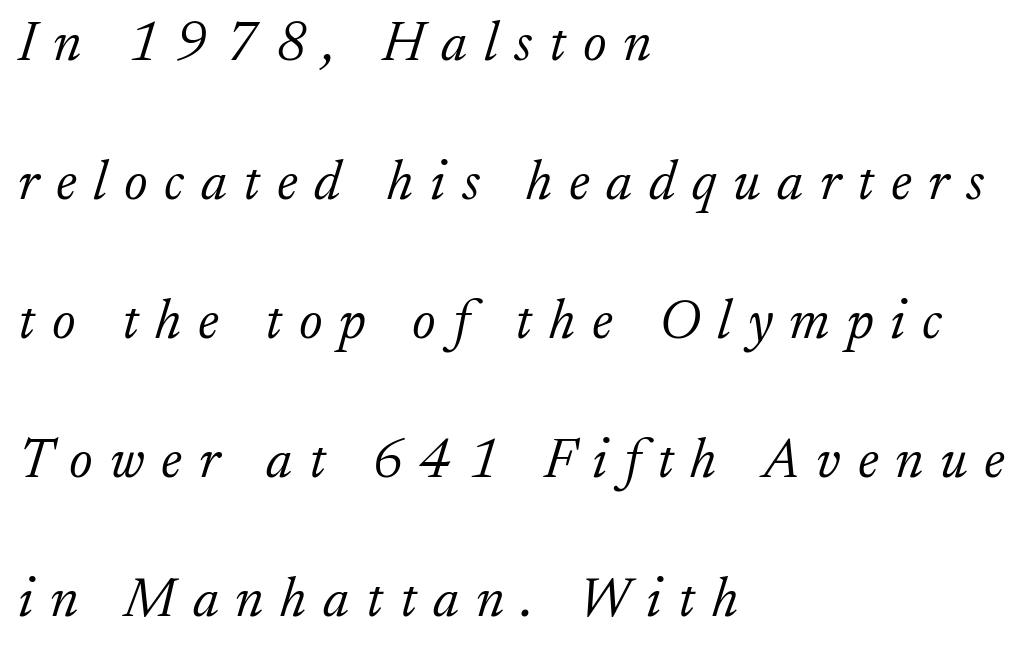
{"serif": "yes", "italic": "yes", "lean": "right", "slant_degrees": 17, "bold": "no", "weight": "light", "width": "normal", "stroke_contrast": "low", "x_height": "small", "monospaced": "no", "underline": "no", "align": "left", "line_spacing": "loose", "line_spacing_ratio": 2.48, "letter_spacing": "wide", "letter_spacing_em": 0.3, "glyph_px": 56}
